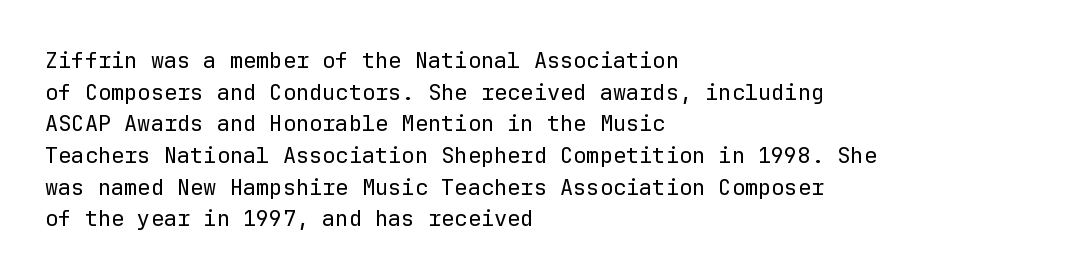
{"italic": "no", "bold": "no", "underline": "no", "align": "left", "line_spacing": "normal", "line_spacing_ratio": 1.44, "letter_spacing": "normal", "letter_spacing_em": 0.0, "glyph_px": 22}
